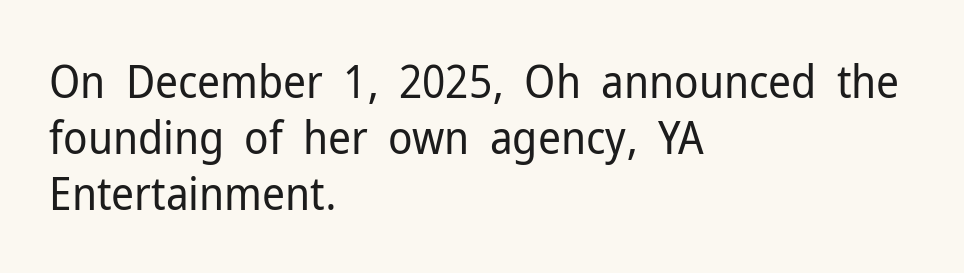
{"serif": "no", "italic": "no", "bold": "no", "weight": "regular", "width": "normal", "stroke_contrast": "low", "x_height": "medium", "monospaced": "no", "underline": "no", "align": "left", "line_spacing_ratio": 1.24, "letter_spacing": "normal", "letter_spacing_em": 0.0, "glyph_px": 45}
